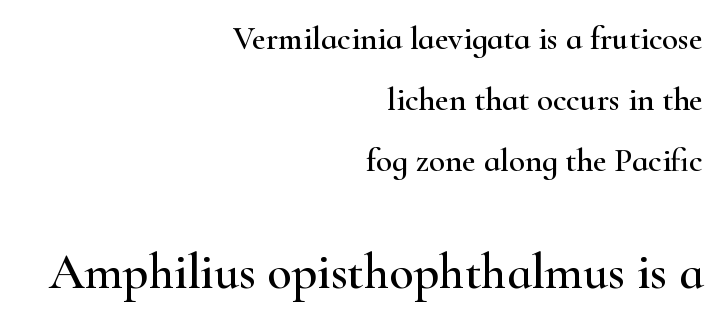
Q: Is the text italic (slanted)? A: No, it is upright.
Q: Is the typeface a serif or a sans-serif typeface? A: Serif.
Q: Is the text underlined? A: No.
Q: How is the paragraph aligned? A: Right-aligned.
Q: Is the spacing between letters normal or unusually wide? A: Normal.
Q: Which block of text is set in a larger size, the first (top) or the second (bottom)? A: The second (bottom) one.
Q: Width (condensed, normal, or wide)? A: Wide.
Q: Stroke contrast? A: High.
Q: x-height? A: Small.
Q: Monospaced? A: No.
